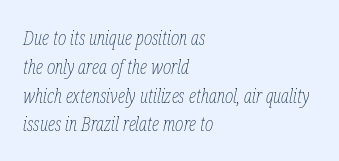
{"italic": "yes", "lean": "right", "slant_degrees": 12, "bold": "no", "underline": "no", "align": "left", "line_spacing": "normal", "line_spacing_ratio": 1.44, "letter_spacing": "normal", "letter_spacing_em": 0.0, "glyph_px": 20}
